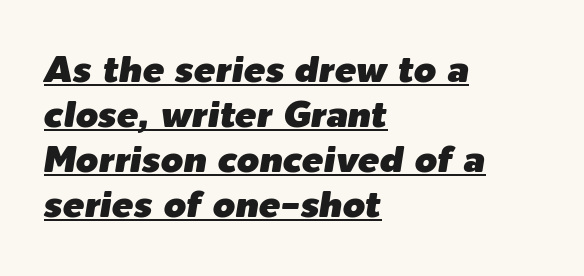
Varying glyph widths throughout — classic text-font behaviour. The horizontal fit of the characters is conventional and even. This rendering uses left alignment, leaving the right contour irregular. The vertical gap from one line to the next is medium. When letters slant like this, we call the style italic.
